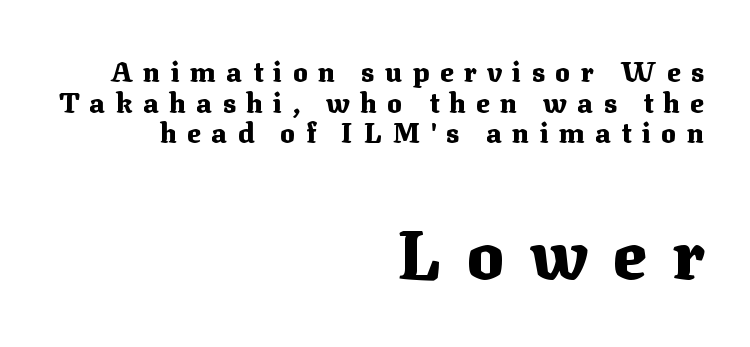
Varying glyph widths throughout — classic text-font behaviour. Weight check: bold — yes, fully. Characters remain perfectly vertical along every line. Compared with a flush-left layout, this one pins lines to the opposite, right side. Check the space under the baseline: it is left empty. Reading top to bottom, the characters get bigger at the block break.
